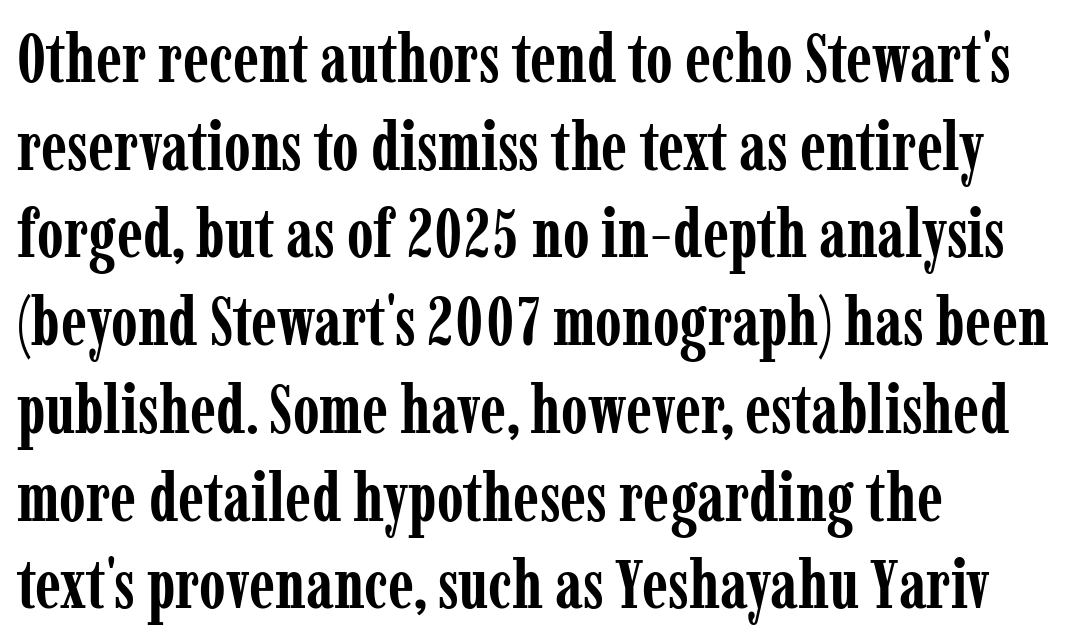
The image shows 68 px semibold, condensed serif type, upright; set left-aligned, normal line spacing (1.29x), normal letter spacing, not underlined; low stroke contrast and a medium x-height.
